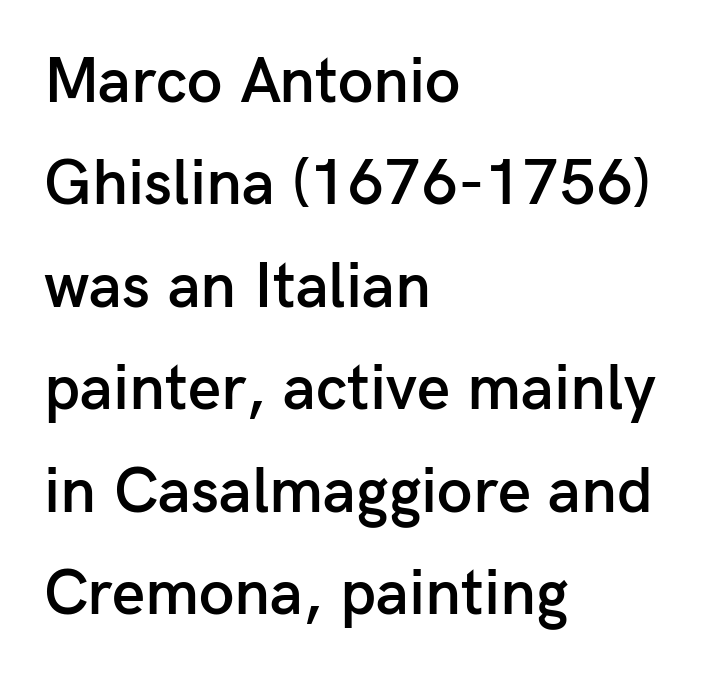
Horizontal bands of white between lines are of average thickness. Every stem runs plumb, perpendicular to the baseline. The lines in this sample share a left origin and differ only in where they stop. The font family rendered here belongs to the sans-serif group. Each row of text sits above clean, open space. The rendering uses natural spacing where letterforms have individual widths.
